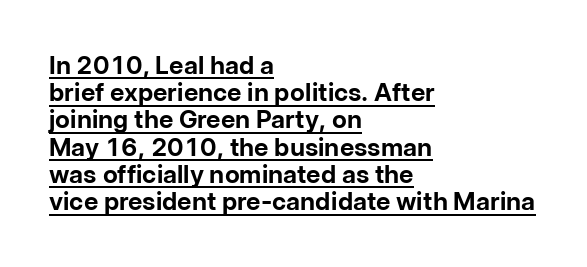
Q: Is the text bold? A: Yes.
Q: Is the text italic (slanted)? A: No, it is upright.
Q: Is the text underlined? A: Yes.
Q: How is the paragraph aligned? A: Left-aligned.
Q: Is the spacing between letters normal or unusually wide? A: Normal.
Q: Is the spacing between lines tight, normal or loose? A: Tight.
